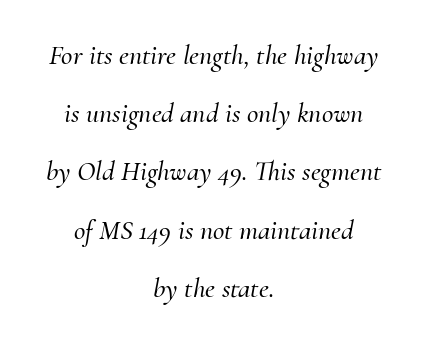
The image shows 28 px serif type, italic (leaning right); set centered, loose line spacing (2.08x), normal letter spacing, not underlined; medium stroke contrast and a small x-height.
